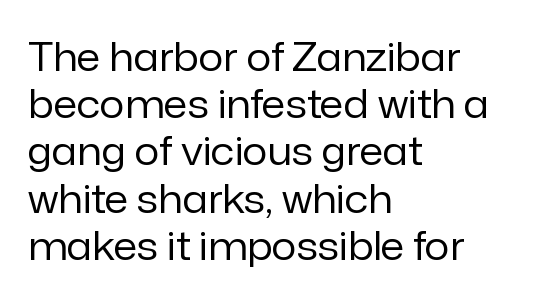
The image shows 39 px regular-weight sans-serif type, upright; set left-aligned, line spacing 1.21x, normal letter spacing, not underlined; low stroke contrast and a medium x-height.
